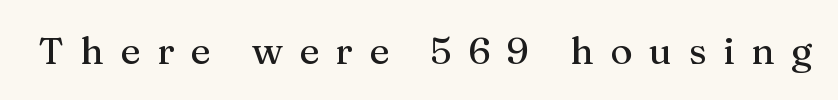
{"serif": "yes", "italic": "no", "width": "normal", "stroke_contrast": "medium", "x_height": "medium", "monospaced": "no", "underline": "no", "letter_spacing": "wide", "letter_spacing_em": 0.43, "glyph_px": 38}
